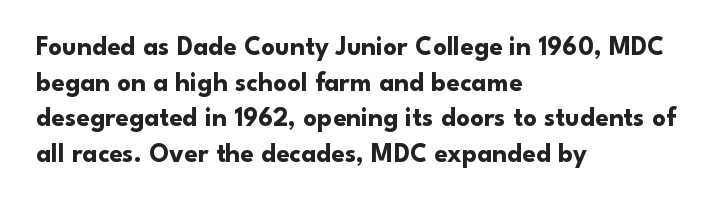
The image shows 27 px bold type, upright; set left-aligned, normal line spacing (1.32x), normal letter spacing, not underlined.
